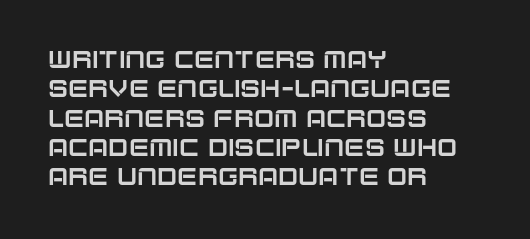
Q: Is the text italic (slanted)? A: No, it is upright.
Q: Is the text underlined? A: No.
Q: How is the paragraph aligned? A: Left-aligned.
Q: Is the spacing between letters normal or unusually wide? A: Normal.
